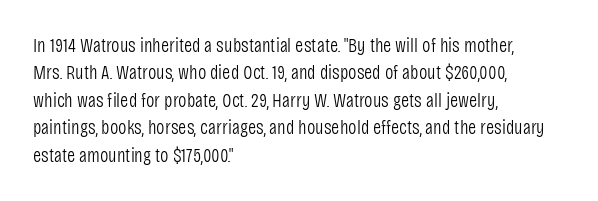
Q: Is the text bold? A: No.
Q: Is the text italic (slanted)? A: No, it is upright.
Q: Is the text underlined? A: No.
Q: How is the paragraph aligned? A: Left-aligned.
Q: Is the spacing between letters normal or unusually wide? A: Normal.
Q: Is the spacing between lines tight, normal or loose? A: Normal.
